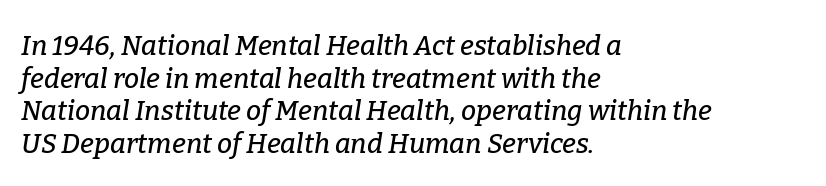
{"italic": "yes", "lean": "right", "slant_degrees": 9, "underline": "no", "align": "left", "line_spacing_ratio": 1.21, "letter_spacing": "normal", "letter_spacing_em": 0.0, "glyph_px": 27}
